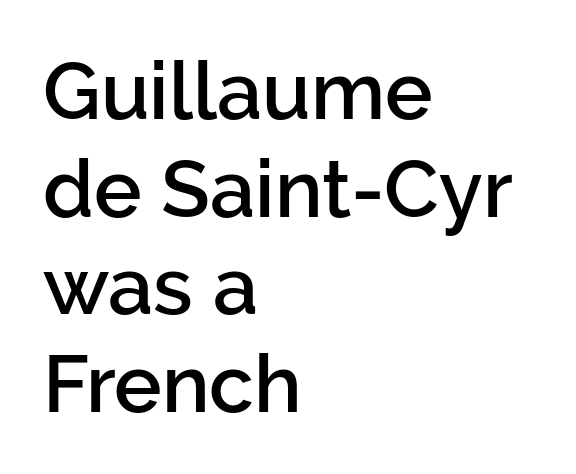
The image shows 80 px semibold sans-serif type, upright; set left-aligned, line spacing 1.22x, normal letter spacing, not underlined; low stroke contrast and a medium x-height.
